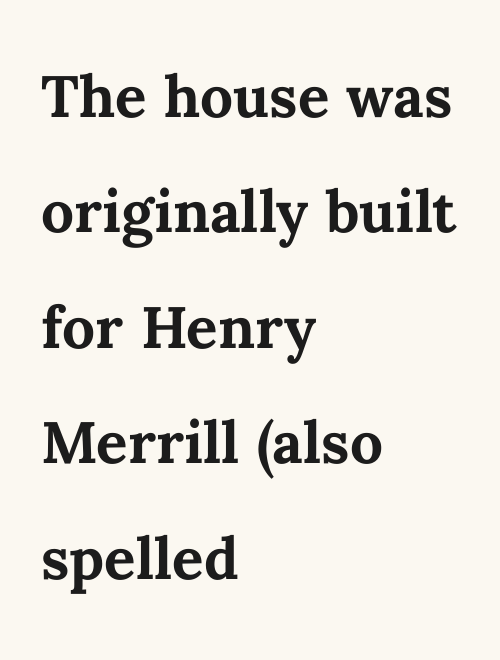
Q: Is the text bold? A: Yes.
Q: Is the text italic (slanted)? A: No, it is upright.
Q: Is the text underlined? A: No.
Q: How is the paragraph aligned? A: Left-aligned.
Q: Is the spacing between letters normal or unusually wide? A: Normal.
Q: Is the spacing between lines tight, normal or loose? A: Normal.
Q: Width (condensed, normal, or wide)? A: Normal.
Q: Stroke contrast? A: Medium.
Q: x-height? A: Medium.
Q: Monospaced? A: No.
